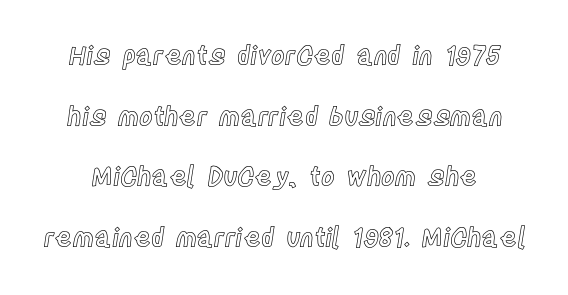
{"underline": "no", "line_spacing": "loose", "line_spacing_ratio": 2.33, "letter_spacing": "normal", "letter_spacing_em": 0.0, "glyph_px": 26}
